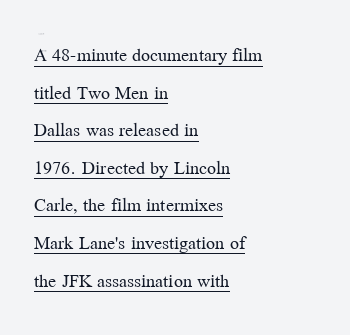
Q: Is the text bold? A: No.
Q: Is the text italic (slanted)? A: No, it is upright.
Q: Is the text underlined? A: Yes.
Q: How is the paragraph aligned? A: Left-aligned.
Q: Is the spacing between letters normal or unusually wide? A: Normal.
